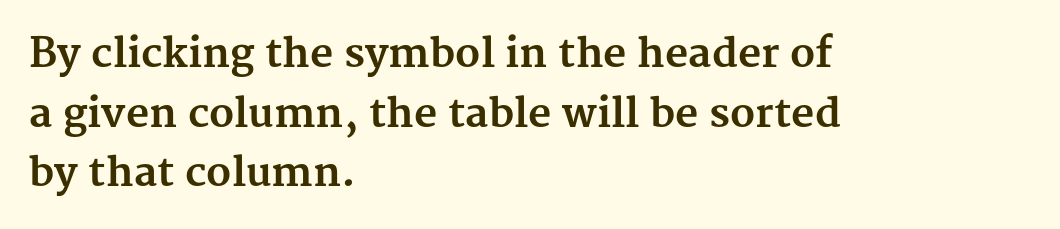
Does the type have serifs? Yes, each stem ends in a small foot. In terms of posture, this sample is upright. Set as a true bold cut, around the 700 mark. Descenders are the only things crossing below the line. This sample has the flowing, uneven cadence of proportional lettering.
